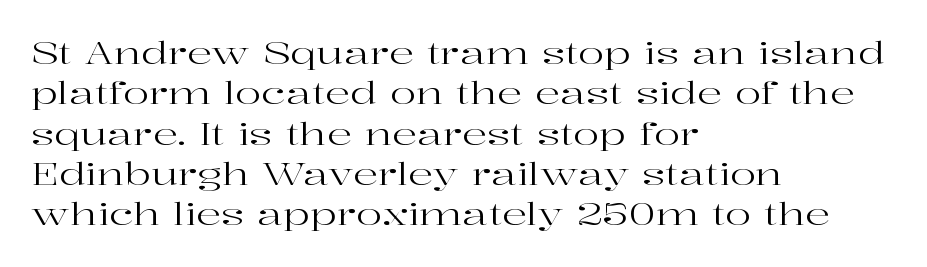
The image shows 31 px regular-weight, wide serif type, upright; set left-aligned, normal line spacing (1.3x), normal letter spacing, not underlined; high stroke contrast and a medium x-height.
